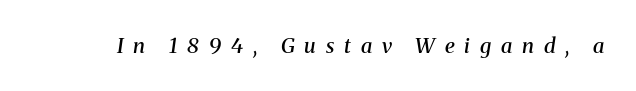
{"italic": "yes", "lean": "right", "slant_degrees": 8, "bold": "semi", "underline": "no", "letter_spacing": "wide", "letter_spacing_em": 0.47, "glyph_px": 21}
